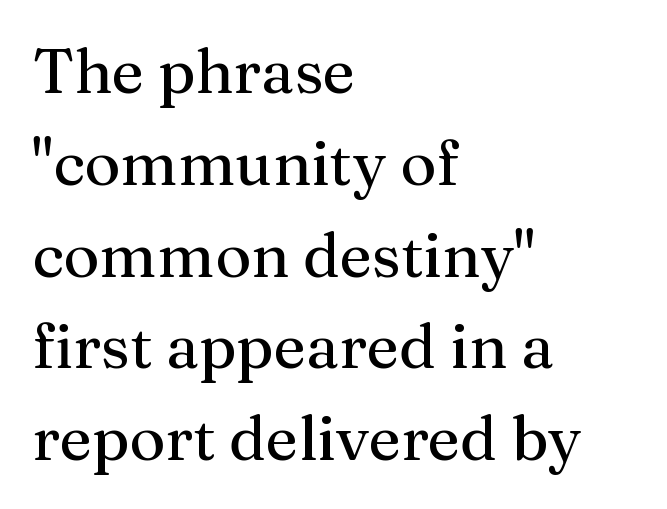
The image shows 62 px serif type, upright; set left-aligned, normal line spacing (1.48x), normal letter spacing, not underlined; medium stroke contrast and a medium x-height.
